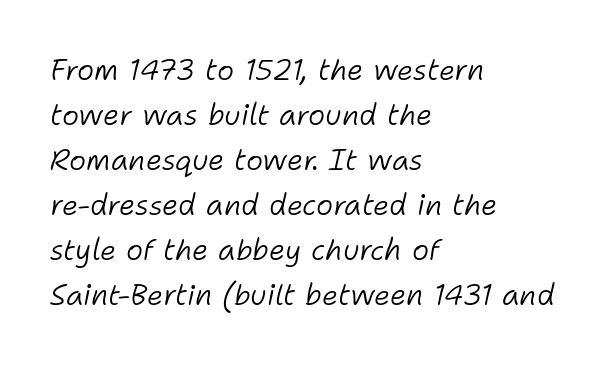
The image shows 29 px light type, italic (leaning right); set left-aligned, normal line spacing (1.55x), normal letter spacing, not underlined; low stroke contrast and a medium x-height.
